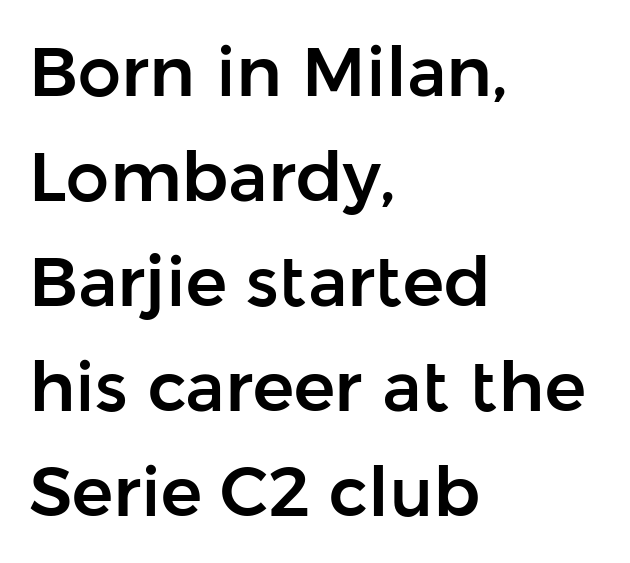
Normally led — the rows are evenly, conventionally spaced. Every row of glyphs begins at an identical x-position on the left. Is this a fixed-width face? No — the glyphs have proportional, varying widths. Check under the words: just untouched page. The glyphs in this specimen are sans serif. Students, note that the glyphs here touch the page at normal intervals.
